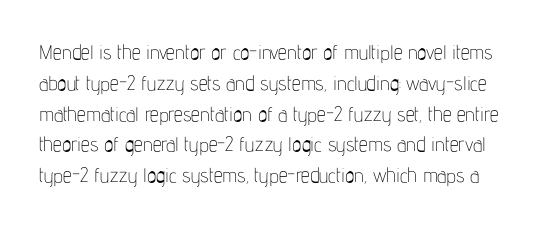
The image shows 20 px text type, upright; set normal line spacing (1.54x), normal letter spacing, not underlined.
